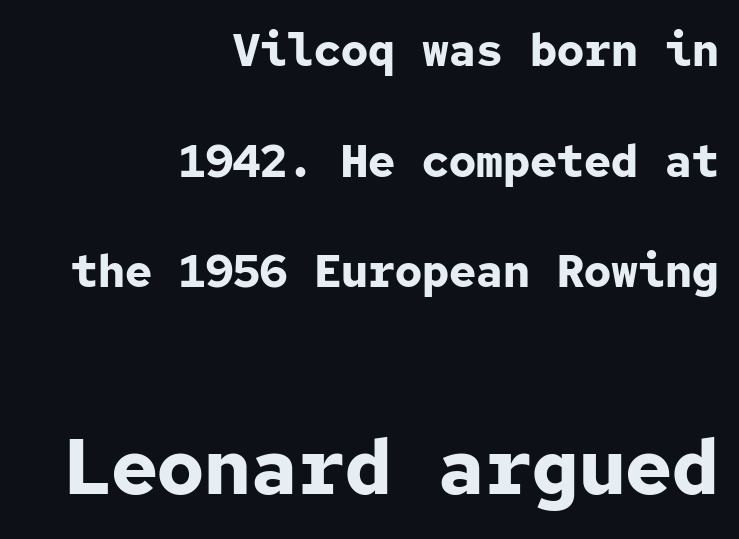
The image shows 78 px bold sans-serif type, upright, monospaced; set right-aligned, loose line spacing (2.46x), normal letter spacing, not underlined; the second (bottom) block is 1.73x larger; low stroke contrast and a medium x-height.
